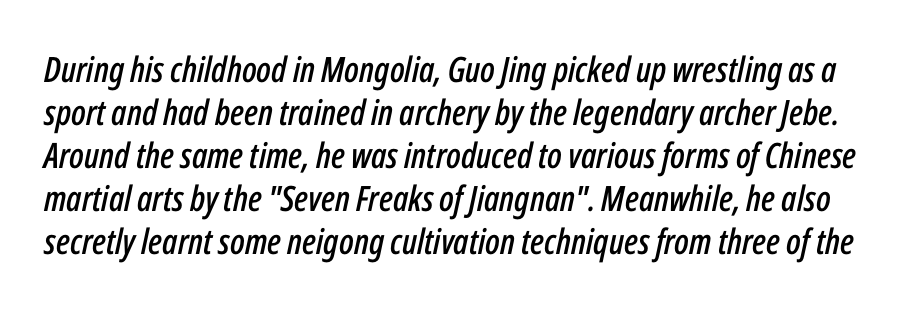
Q: Is the text italic (slanted)? A: Yes, it leans right by about 12 degrees.
Q: Is the text underlined? A: No.
Q: Is the spacing between letters normal or unusually wide? A: Normal.
Q: Width (condensed, normal, or wide)? A: Condensed.
Q: Stroke contrast? A: Low.
Q: x-height? A: Medium.
Q: Monospaced? A: No.
